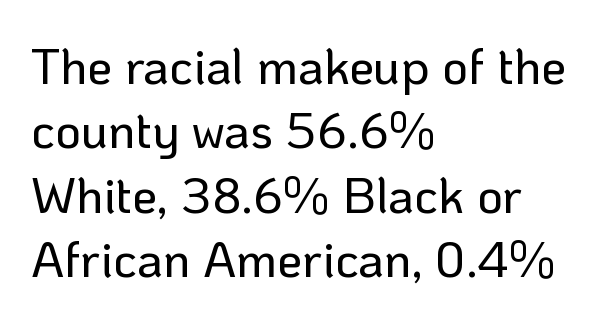
A typesetter would call this zero additional tracking. Serifs: no, the terminals of the letterforms are clean. This sample keeps an unexceptional amount of space between lines. Proportional: the letters do not fall into vertical columns. Bare-footed words on every line. The paragraph shown leans on its left margin.
